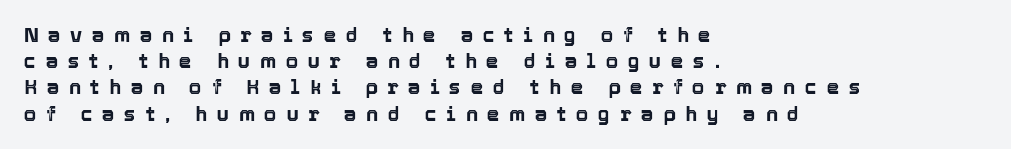
{"italic": "no", "underline": "no", "align": "left", "line_spacing": "normal", "line_spacing_ratio": 1.31, "letter_spacing": "wide", "letter_spacing_em": 0.48, "glyph_px": 20}
